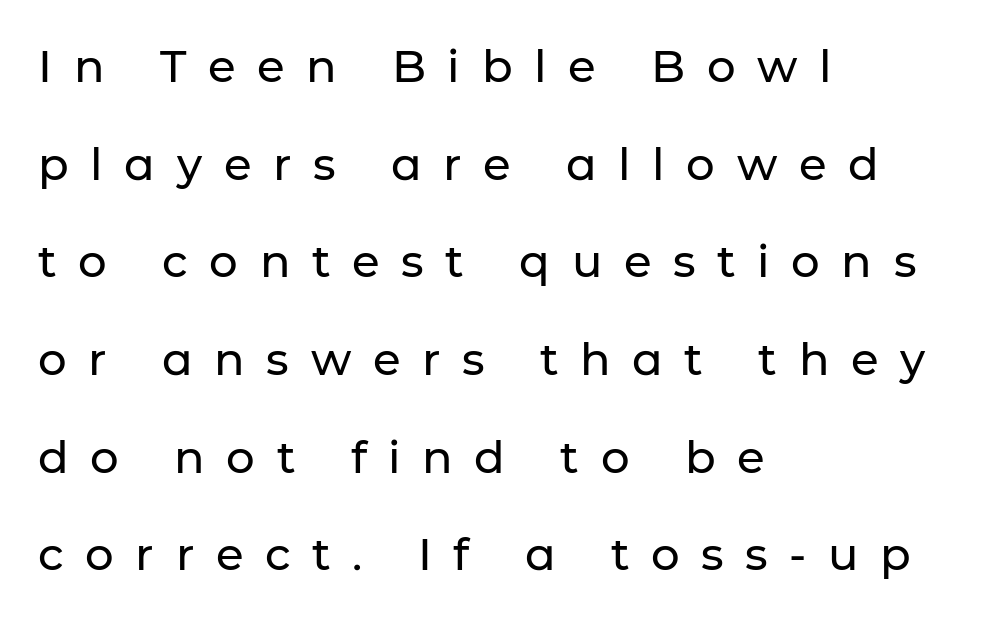
The ragged edge is on the right, which tells us the setting is flush left. Honestly, there is no underline to notice here at all. Are there feet on the stems? There aren't — it's a sans. The face used here is proportionally spaced, like ordinary book or web type. In terms of leading, this rendering errs on the spacious side.
